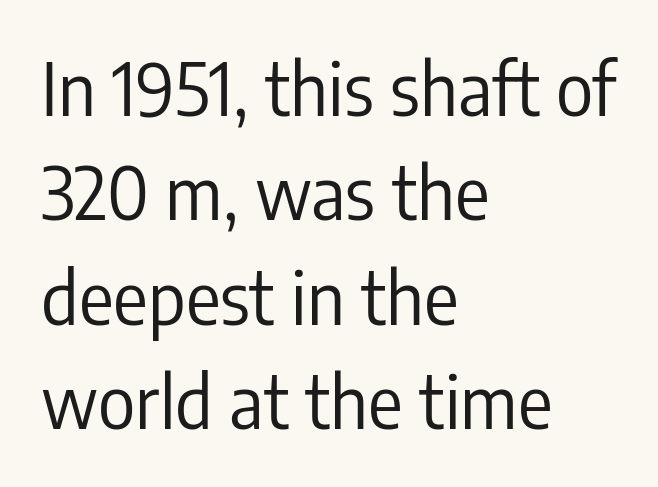
{"serif": "no", "italic": "no", "bold": "no", "weight": "regular", "width": "condensed", "stroke_contrast": "low", "x_height": "medium", "monospaced": "no", "underline": "no", "align": "left", "line_spacing": "normal", "line_spacing_ratio": 1.45, "letter_spacing": "normal", "letter_spacing_em": 0.0, "glyph_px": 72}
